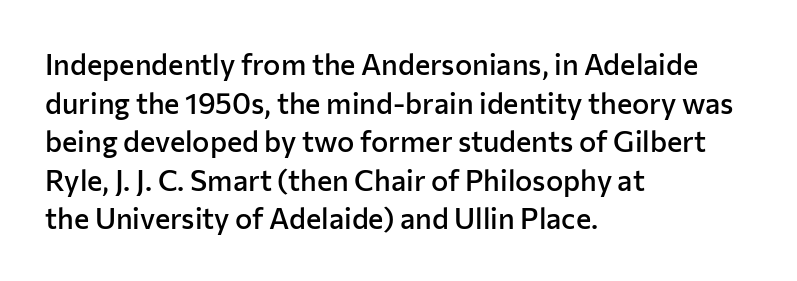
Posture: straight, roman, zero tilt. Quick note: underline off. Line starts are locked; line ends wander. Caption: standard tracking, unaltered.
